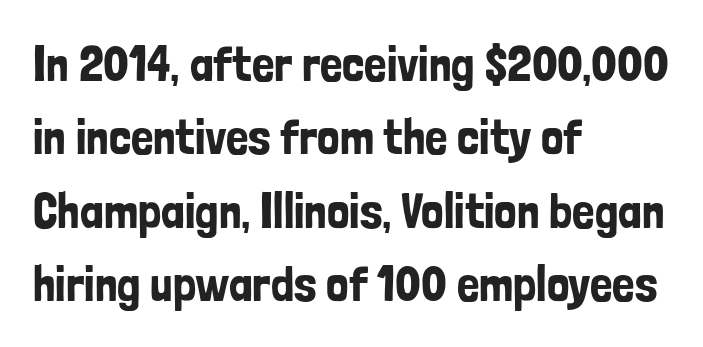
The image shows 50 px condensed sans-serif type, upright; set left-aligned, normal line spacing (1.47x), normal letter spacing, not underlined; low stroke contrast and a medium x-height.
